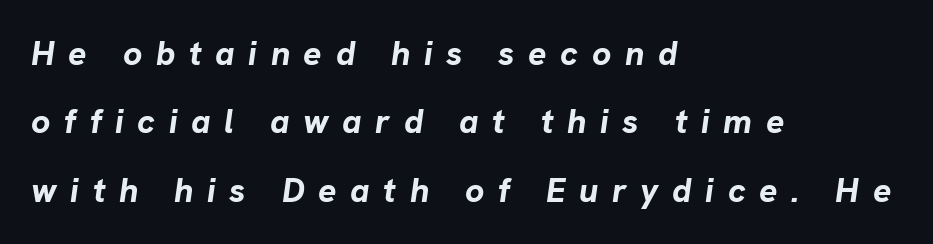
The image shows 34 px bold type, italic (leaning right); set left-aligned, loose line spacing (2.01x), unusually wide letter spacing (+0.4 em), not underlined; low stroke contrast and a medium x-height.
